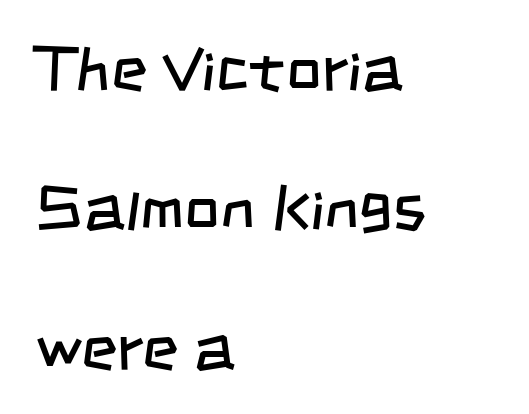
The image shows 62 px regular-weight, condensed sans-serif type; set left-aligned, loose line spacing (2.25x), normal letter spacing, not underlined; low stroke contrast and a large x-height.
